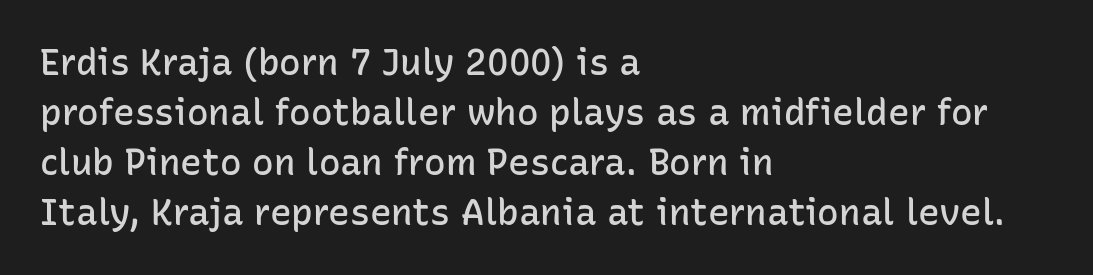
The image shows 36 px semibold sans-serif type, upright; set left-aligned, normal line spacing (1.39x), normal letter spacing, not underlined; low stroke contrast and a medium x-height.
